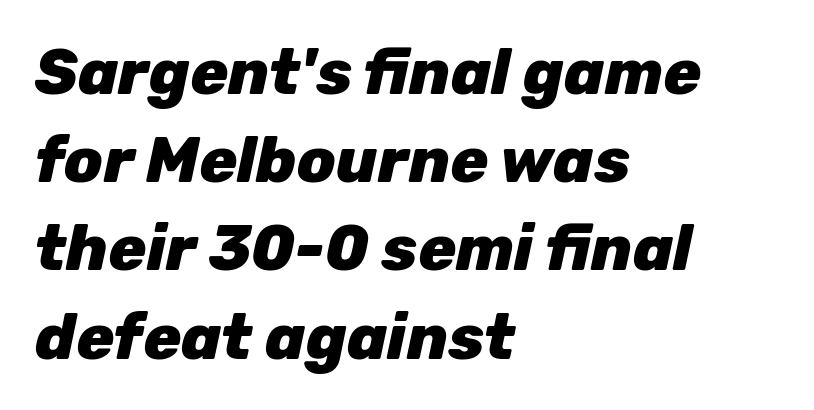
{"italic": "yes", "lean": "right", "slant_degrees": 12, "bold": "yes", "weight": "heavy", "width": "normal", "stroke_contrast": "low", "x_height": "medium", "monospaced": "no", "underline": "no", "align": "left", "line_spacing": "normal", "line_spacing_ratio": 1.4, "letter_spacing": "normal", "letter_spacing_em": 0.0, "glyph_px": 63}
